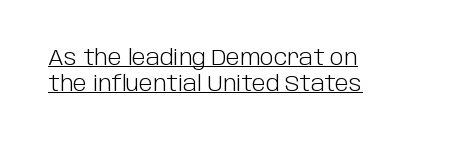
{"italic": "no", "bold": "no", "underline": "yes", "align": "left", "line_spacing_ratio": 1.24, "letter_spacing": "normal", "letter_spacing_em": 0.0, "glyph_px": 21}
